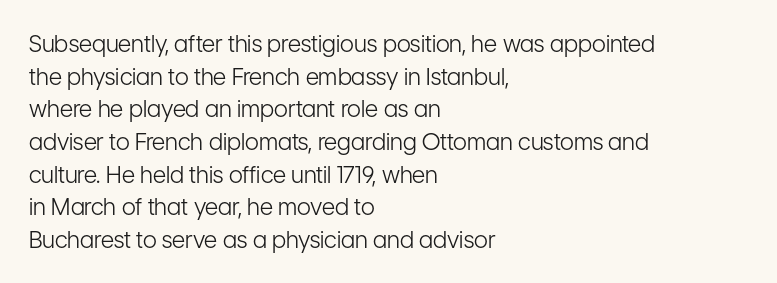
Q: Is the text bold? A: No.
Q: Is the text italic (slanted)? A: No, it is upright.
Q: Is the text underlined? A: No.
Q: How is the paragraph aligned? A: Left-aligned.
Q: Is the spacing between letters normal or unusually wide? A: Normal.
Q: Is the spacing between lines tight, normal or loose? A: Normal.
